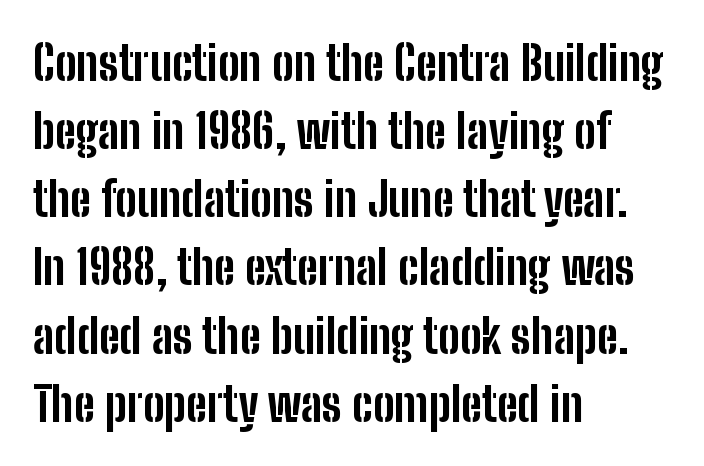
Q: Is the text bold? A: Yes.
Q: Is the text italic (slanted)? A: No, it is upright.
Q: Is the typeface a serif or a sans-serif typeface? A: Sans-serif.
Q: Is the text underlined? A: No.
Q: How is the paragraph aligned? A: Left-aligned.
Q: Is the spacing between letters normal or unusually wide? A: Normal.
Q: Is the spacing between lines tight, normal or loose? A: Normal.
Q: Width (condensed, normal, or wide)? A: Condensed.
Q: Stroke contrast? A: Low.
Q: x-height? A: Medium.
Q: Monospaced? A: No.
